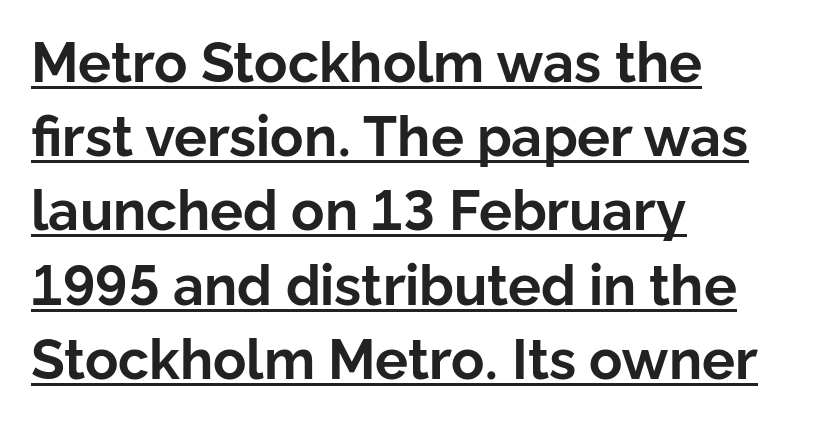
The image shows 55 px bold sans-serif type, upright; set left-aligned, normal line spacing (1.35x), normal letter spacing, underlined; low stroke contrast and a medium x-height.
